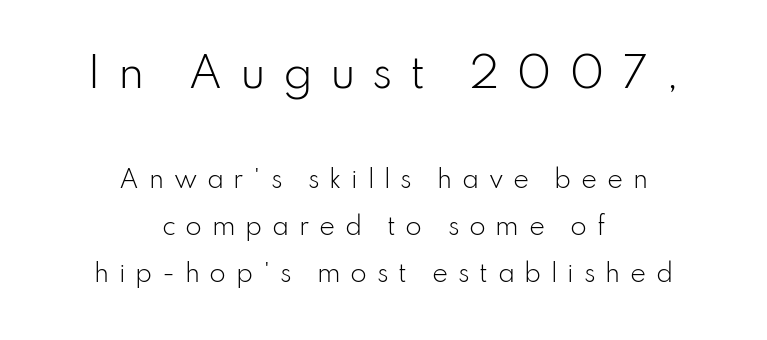
{"serif": "no", "italic": "no", "bold": "no", "weight": "light", "width": "normal", "stroke_contrast": "low", "x_height": "small", "monospaced": "no", "underline": "no", "align": "center", "line_spacing": "loose", "line_spacing_ratio": 1.96, "letter_spacing": "wide", "letter_spacing_em": 0.4, "larger_block": "first", "size_ratio": 1.75, "glyph_px": 42}
